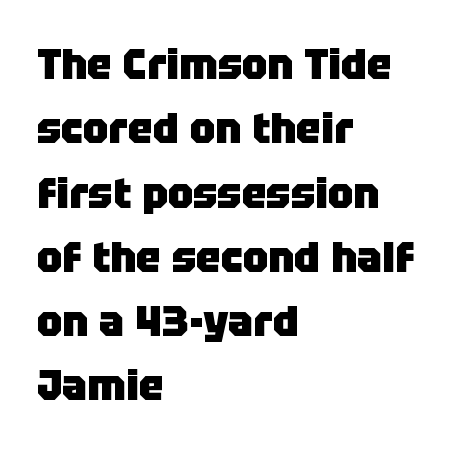
{"serif": "no", "italic": "no", "bold": "yes", "weight": "heavy", "width": "normal", "stroke_contrast": "low", "x_height": "large", "monospaced": "no", "underline": "no", "align": "left", "line_spacing": "normal", "line_spacing_ratio": 1.53, "letter_spacing": "normal", "letter_spacing_em": 0.0, "glyph_px": 42}
